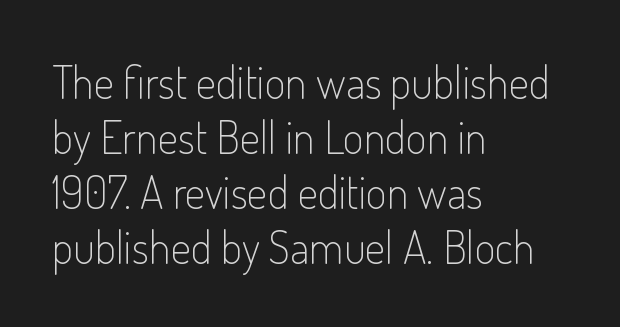
The image shows 45 px light, condensed sans-serif type, upright; set left-aligned, line spacing 1.22x, normal letter spacing, not underlined; low stroke contrast and a small x-height.
